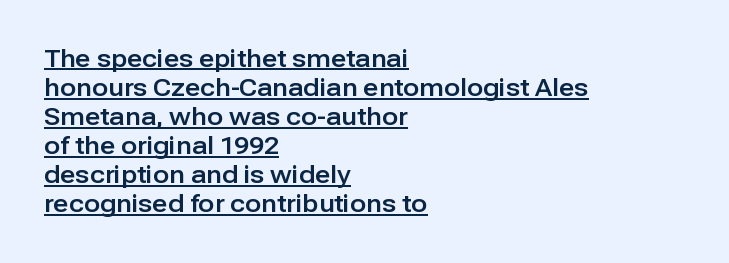
No extra tracking has been applied to these lines. Short and long lines alike share a common starting point at left. The specimen includes a rule beneath the text block's lines. Designer's note — italics off, roman on.
